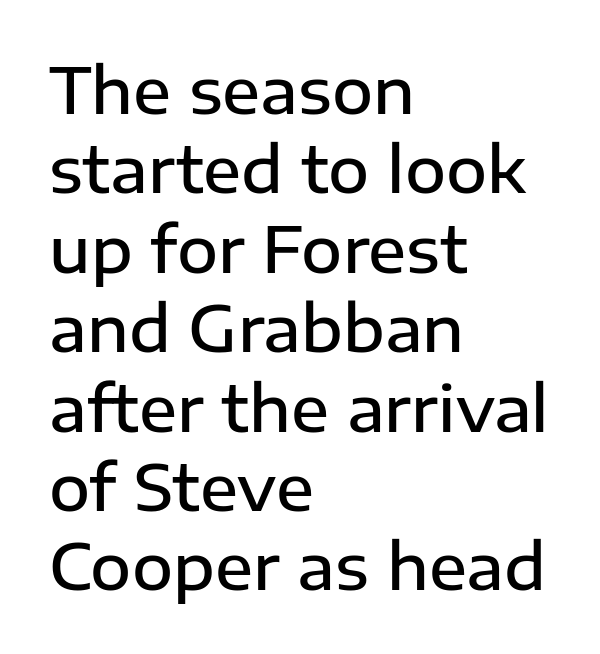
Vertical strokes here are truly vertical. On the weight axis this lands at semibold, roughly 600. Normally led — the rows are evenly, conventionally spaced. Do the characters align in a grid? No, the font is proportional.
